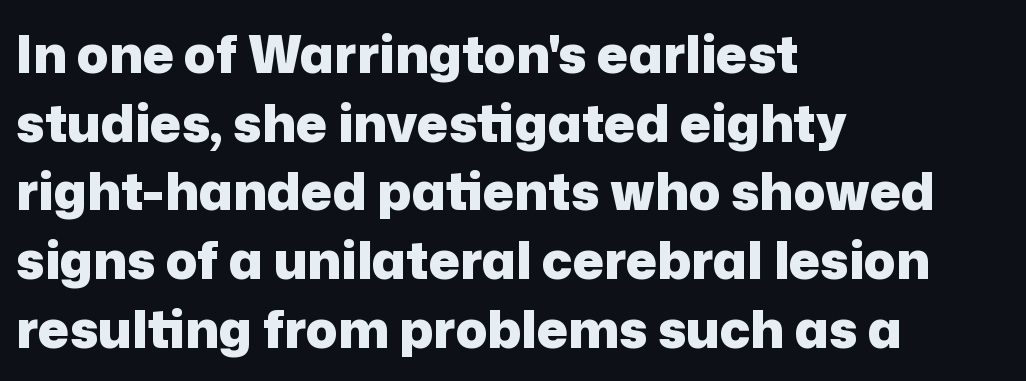
Stroke terminals: plain, sans-serif. The vertical gap from one line to the next is medium. Ordinary non-slanted type is in use. Here the glyphs are tracked normally, forming tight word shapes.
